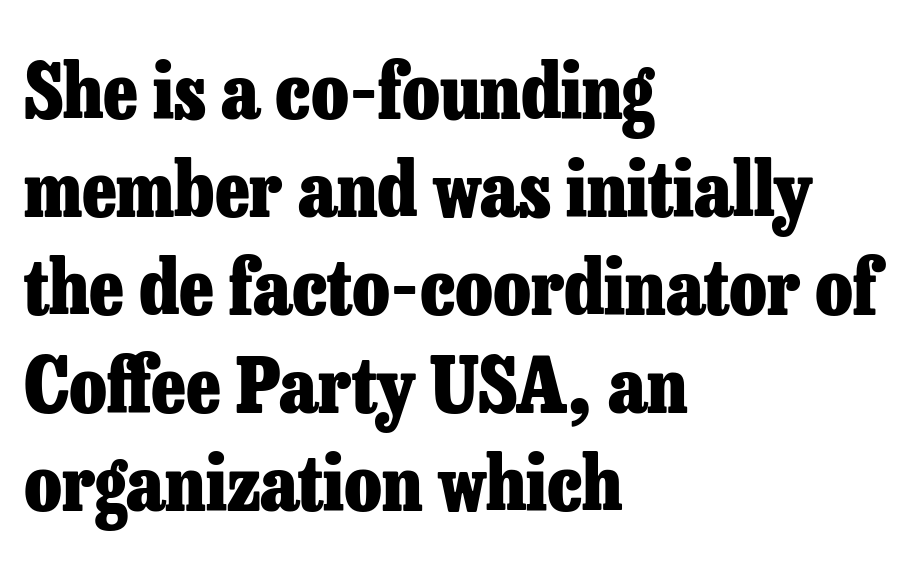
The image shows 76 px heavy serif type, upright; set left-aligned, normal line spacing (1.29x), normal letter spacing, not underlined; low stroke contrast and a medium x-height.
